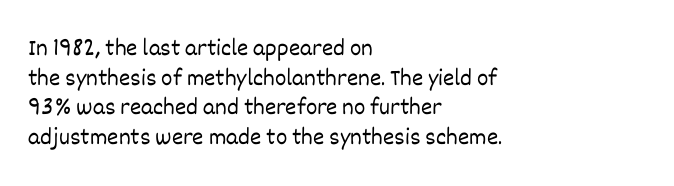
The image shows 24 px text type, upright; set left-aligned, line spacing 1.23x, normal letter spacing, not underlined.
